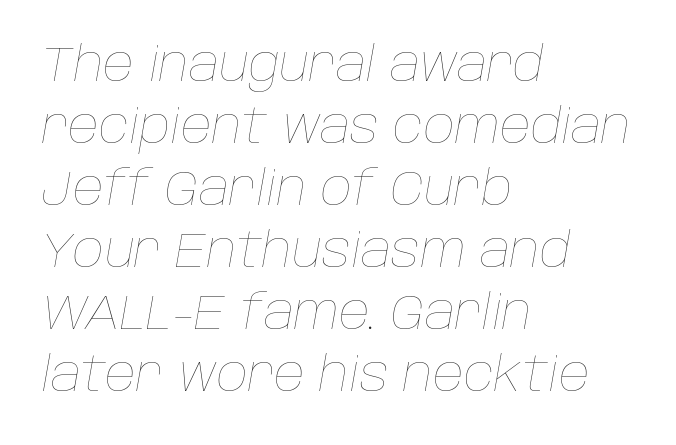
{"italic": "yes", "lean": "right", "slant_degrees": 10, "bold": "no", "weight": "thin", "width": "normal", "stroke_contrast": "low", "x_height": "large", "monospaced": "no", "underline": "no", "align": "left", "line_spacing": "normal", "line_spacing_ratio": 1.29, "letter_spacing": "normal", "letter_spacing_em": 0.0, "glyph_px": 48}
